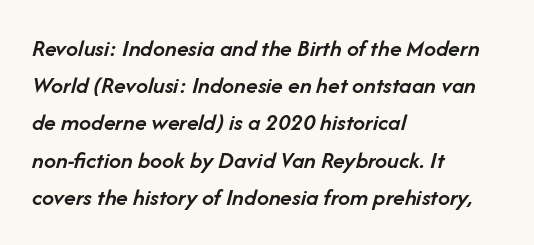
Q: Is the text bold? A: Semi-bold.
Q: Is the text italic (slanted)? A: Yes, it leans right by about 14 degrees.
Q: Is the text underlined? A: No.
Q: How is the paragraph aligned? A: Left-aligned.
Q: Is the spacing between letters normal or unusually wide? A: Normal.
Q: Is the spacing between lines tight, normal or loose? A: Normal.
